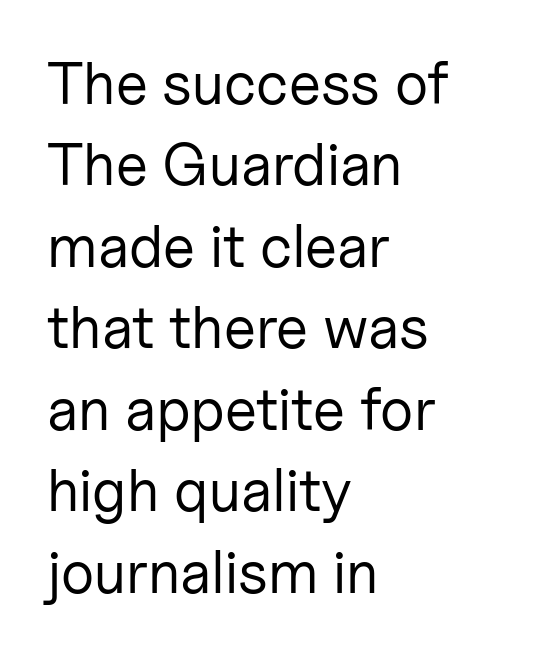
The image shows 59 px regular-weight sans-serif type, upright; set left-aligned, normal line spacing (1.38x), normal letter spacing, not underlined; low stroke contrast and a medium x-height.
